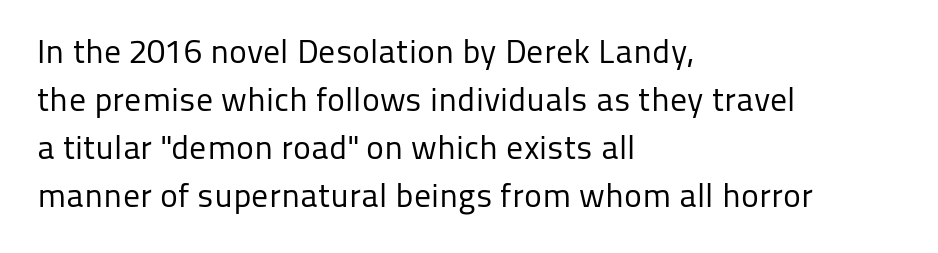
Italic? Not at all — the glyphs are vertical. The rendering uses natural spacing where letterforms have individual widths. Leftover space on each line is placed entirely after the last word. The horizontal fit of the characters is conventional and even. Does the type have serifs? No, each stem ends abruptly. Compared with a typical body face, this is equally light or lighter still.
